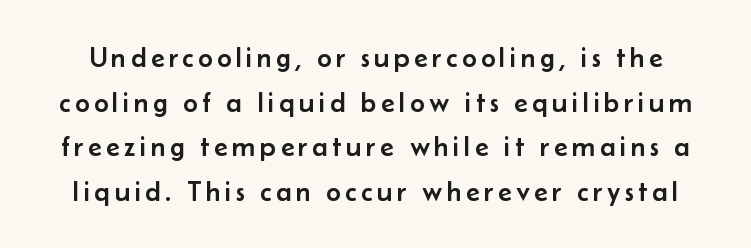
The image shows 28 px sans-serif type, upright; set normal line spacing (1.59x), not underlined; low stroke contrast and a small x-height.
